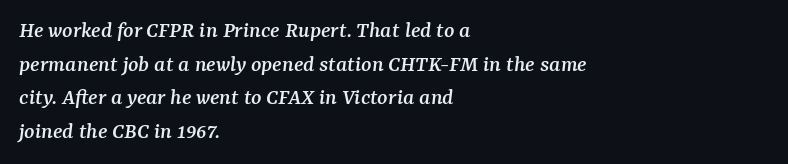
{"italic": "yes", "lean": "right", "slant_degrees": 7, "underline": "no", "align": "left", "line_spacing": "normal", "line_spacing_ratio": 1.4, "letter_spacing": "normal", "letter_spacing_em": 0.0, "glyph_px": 24}
